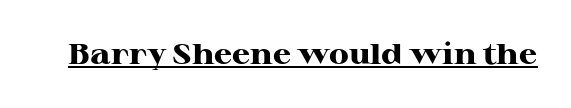
Q: Is the text bold? A: Yes.
Q: Is the text italic (slanted)? A: No, it is upright.
Q: Is the typeface a serif or a sans-serif typeface? A: Serif.
Q: Is the text underlined? A: Yes.
Q: Is the spacing between letters normal or unusually wide? A: Normal.
Q: Width (condensed, normal, or wide)? A: Wide.
Q: Stroke contrast? A: High.
Q: x-height? A: Medium.
Q: Monospaced? A: No.
